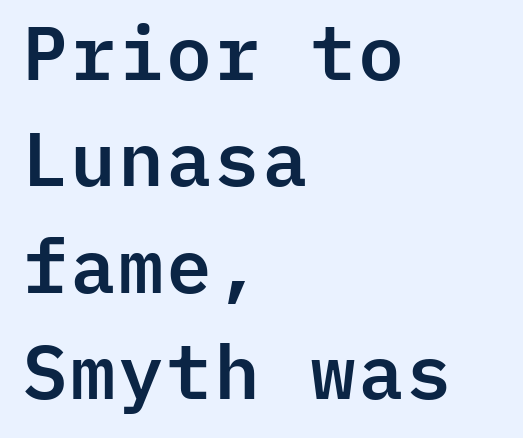
The image shows 75 px sans-serif type, upright, monospaced; set left-aligned, normal line spacing (1.42x), normal letter spacing, not underlined; low stroke contrast and a medium x-height.
